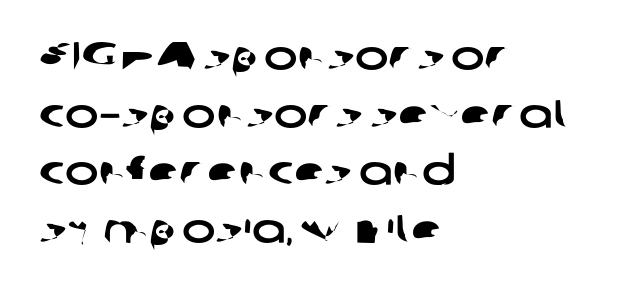
The image shows 40 px wide sans-serif type; set left-aligned, normal line spacing (1.44x), normal letter spacing, not underlined; low stroke contrast and a medium x-height.
